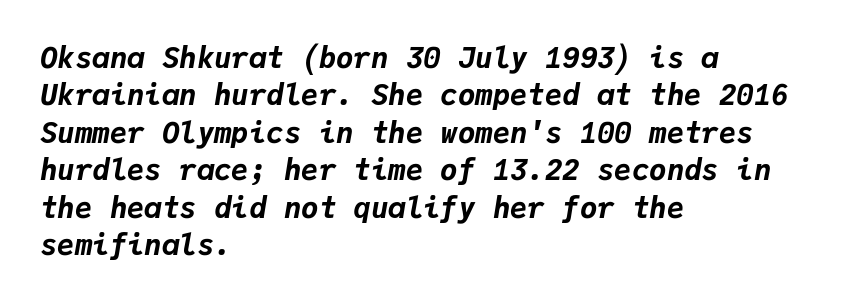
{"italic": "yes", "lean": "right", "slant_degrees": 9, "bold": "yes", "weight": "bold", "width": "normal", "stroke_contrast": "low", "x_height": "medium", "monospaced": "yes", "underline": "no", "align": "left", "line_spacing": "normal", "line_spacing_ratio": 1.29, "letter_spacing": "normal", "letter_spacing_em": 0.0, "glyph_px": 29}
